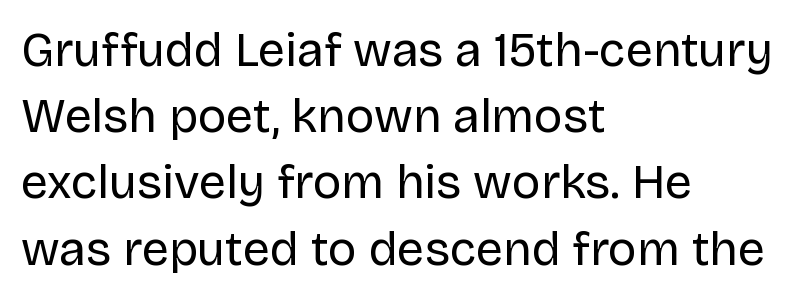
The image shows 48 px regular-weight sans-serif type, upright; set left-aligned, normal line spacing (1.38x), normal letter spacing, not underlined; low stroke contrast and a large x-height.
